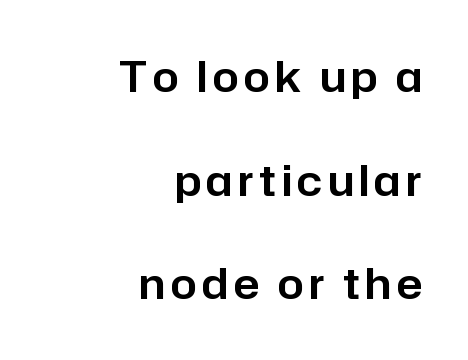
{"serif": "no", "italic": "no", "width": "normal", "stroke_contrast": "low", "x_height": "medium", "monospaced": "no", "underline": "no", "align": "right", "line_spacing": "loose", "line_spacing_ratio": 2.47, "glyph_px": 42}
